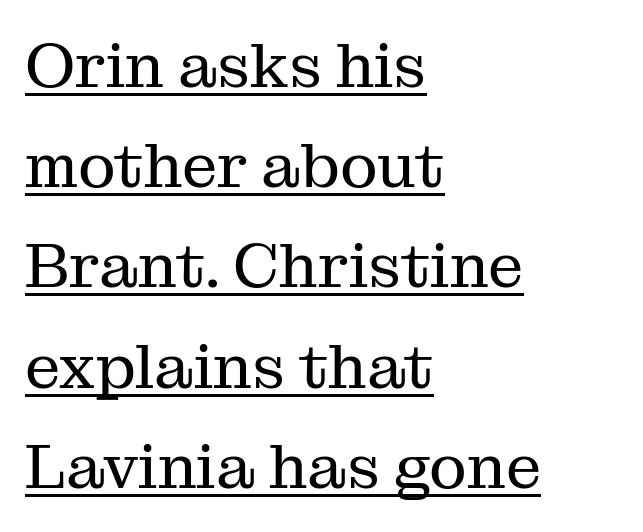
The image shows 63 px regular-weight serif type, upright; set left-aligned, normal line spacing (1.59x), normal letter spacing, underlined; medium stroke contrast and a medium x-height.
